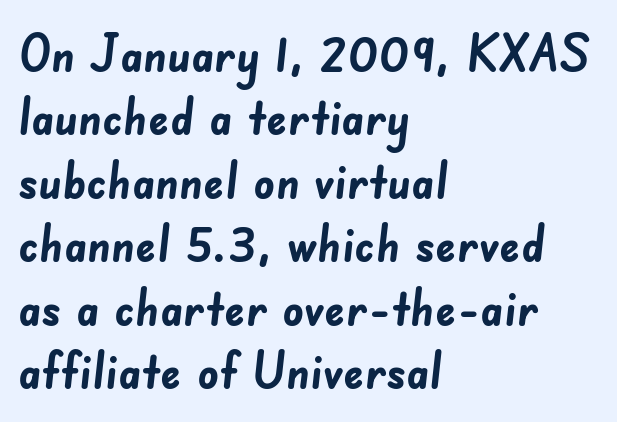
The image shows 52 px semibold sans-serif type; set left-aligned, line spacing 1.22x, normal letter spacing, not underlined; low stroke contrast and a small x-height.
